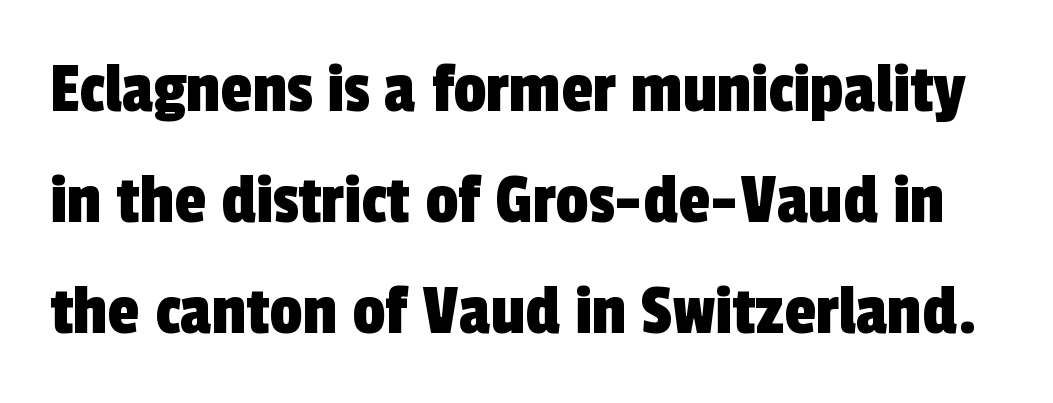
{"serif": "no", "width": "condensed", "x_height": "medium", "monospaced": "no", "underline": "no", "line_spacing": "normal", "line_spacing_ratio": 1.52, "letter_spacing": "normal", "letter_spacing_em": 0.0, "glyph_px": 73}
